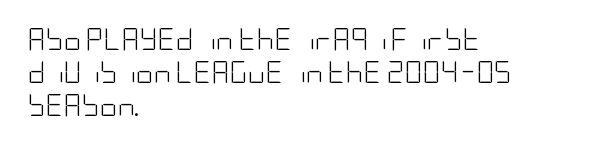
Tall strokes in this sample are plumb rather than angled. Weight: regular or lighter. Tracking value appears to be zero — textbook default spacing. The passage shown stacks its lines at a standard gap. The lines in this sample share a left origin and differ only in where they stop. Anything drawn beneath the words? Only blank space.
